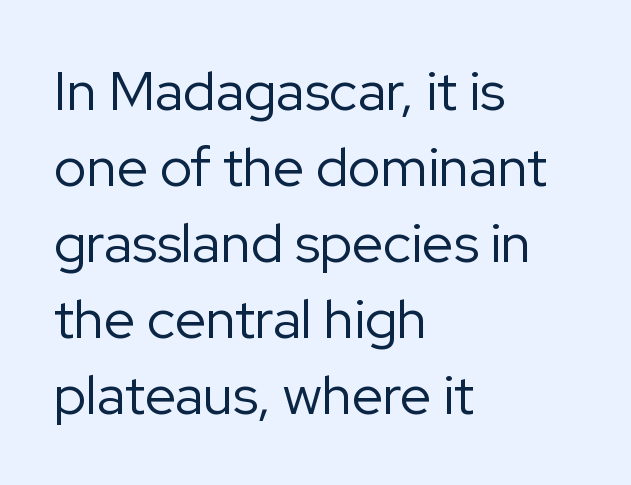
Q: Is the text bold? A: No.
Q: Is the text italic (slanted)? A: No, it is upright.
Q: Is the typeface a serif or a sans-serif typeface? A: Sans-serif.
Q: Is the text underlined? A: No.
Q: How is the paragraph aligned? A: Left-aligned.
Q: Is the spacing between letters normal or unusually wide? A: Normal.
Q: Is the spacing between lines tight, normal or loose? A: Normal.
Q: Width (condensed, normal, or wide)? A: Normal.
Q: Stroke contrast? A: Low.
Q: x-height? A: Medium.
Q: Monospaced? A: No.
